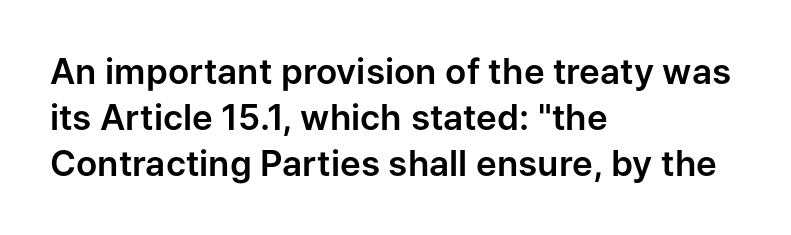
If you drew a line through each stem, it would be perfectly vertical. Do the characters align in a grid? No, the font is proportional. Students, note that the glyphs here touch the page at normal intervals. The typeface chosen for these lines omits serifs. Rows of type keep a routine distance in the vertical direction.
